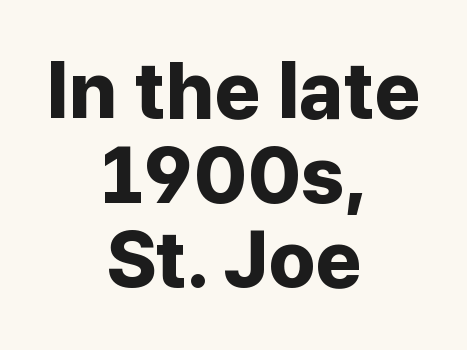
Is the type bold? Yes — the strokes are clearly thick and heavy. Successive baselines arrive quickly, one right under another. No word sits above an underline. Nope, no serifs anywhere on these letters. Caption: standard tracking, unaltered.
